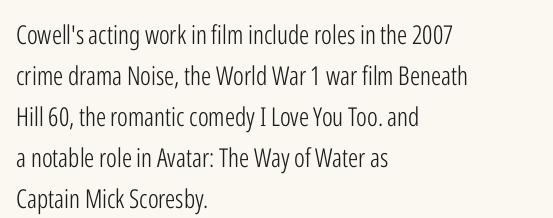
The image shows 26 px text type, upright; set left-aligned, normal line spacing (1.58x), normal letter spacing, not underlined.
